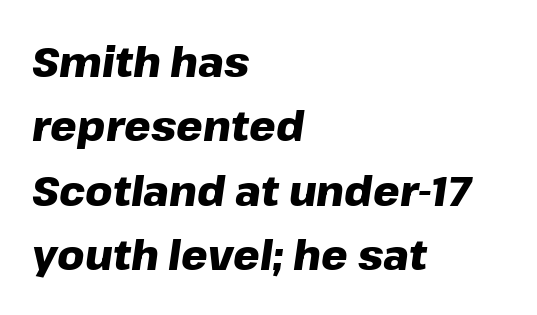
Q: Is the text bold? A: Yes.
Q: Is the text italic (slanted)? A: Yes, it leans right by about 8 degrees.
Q: Is the text underlined? A: No.
Q: How is the paragraph aligned? A: Left-aligned.
Q: Is the spacing between letters normal or unusually wide? A: Normal.
Q: Is the spacing between lines tight, normal or loose? A: Normal.
Q: Width (condensed, normal, or wide)? A: Normal.
Q: Stroke contrast? A: Low.
Q: x-height? A: Medium.
Q: Monospaced? A: No.
